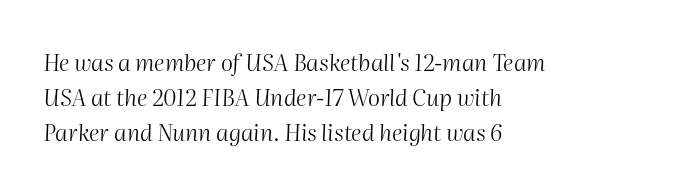
{"italic": "yes", "lean": "right", "slant_degrees": 2, "bold": "no", "underline": "no", "align": "left", "line_spacing": "normal", "line_spacing_ratio": 1.53, "letter_spacing": "normal", "letter_spacing_em": 0.0, "glyph_px": 23}
